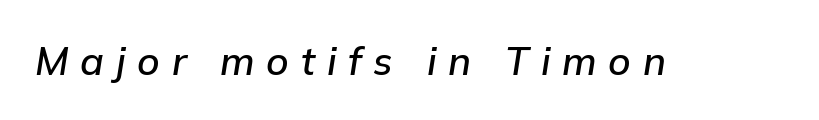
Q: Is the text italic (slanted)? A: Yes, it leans right by about 9 degrees.
Q: Is the text underlined? A: No.
Q: Is the spacing between letters normal or unusually wide? A: Unusually wide.
Q: Width (condensed, normal, or wide)? A: Normal.
Q: Stroke contrast? A: Low.
Q: x-height? A: Medium.
Q: Monospaced? A: No.
